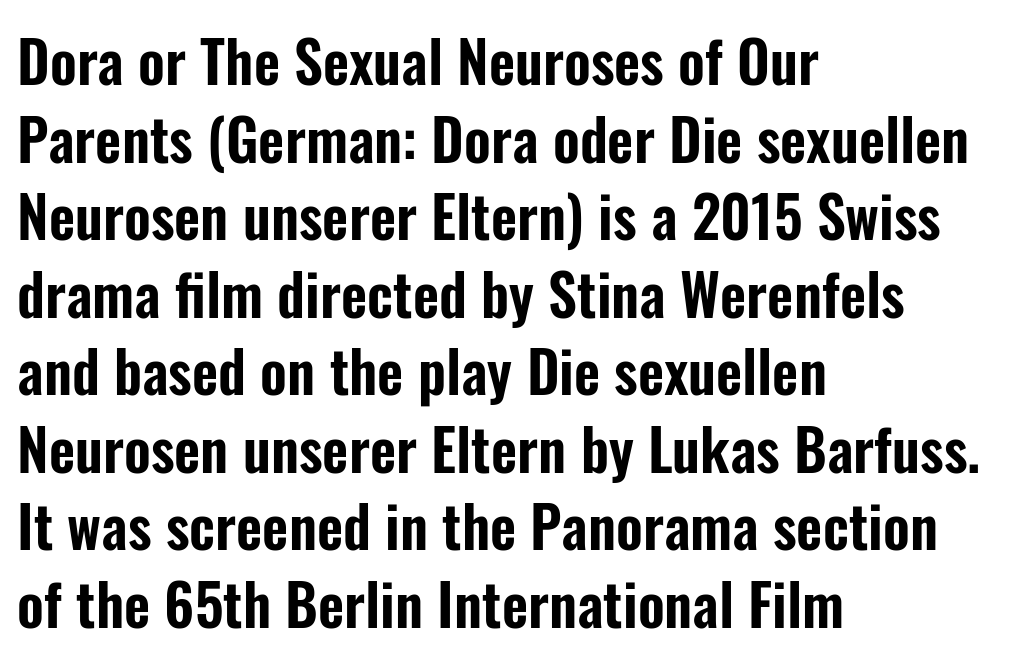
The image shows 57 px condensed sans-serif type, upright; set left-aligned, normal line spacing (1.36x), normal letter spacing, not underlined; low stroke contrast and a medium x-height.
